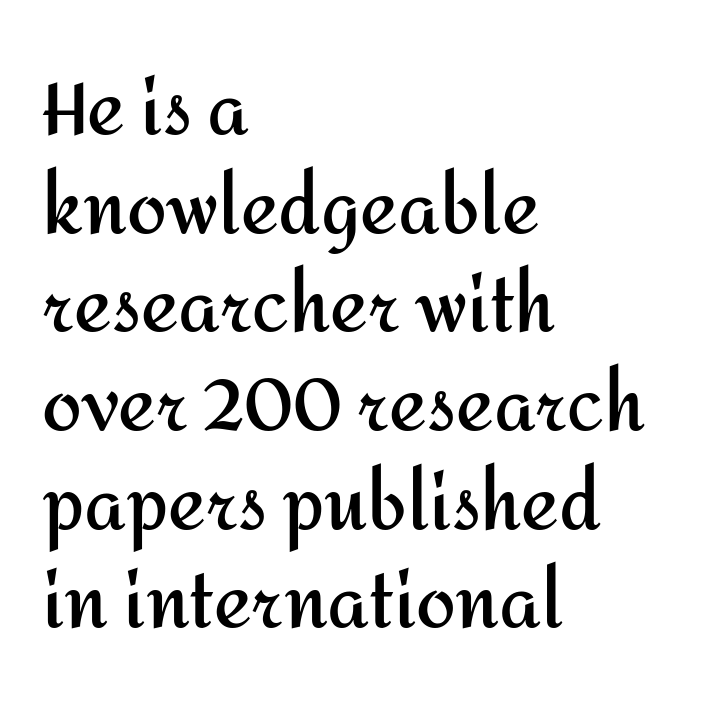
Normally led — the rows are evenly, conventionally spaced. Letter spacing: default. Honestly, there is no underline to notice here at all. The sample has been set heavy, in full bold. Serif or sans? Sans — the stroke terminals are bare. A classic flush-left, rag-right setting is used for this passage.
